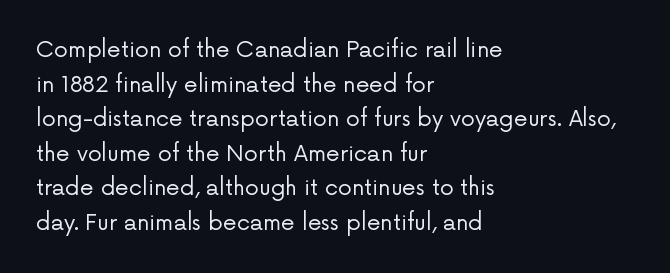
Which margin do the lines hug? The left one — the right edge is uneven. This is roman type, the default non-slanted kind. Summary of vertical rhythm: regular, with standard interline spacing. These glyphs show unthickened strokes, regular width or finer. The rendering keeps characters at their native spacing. The gap between lines stays unmarked.
